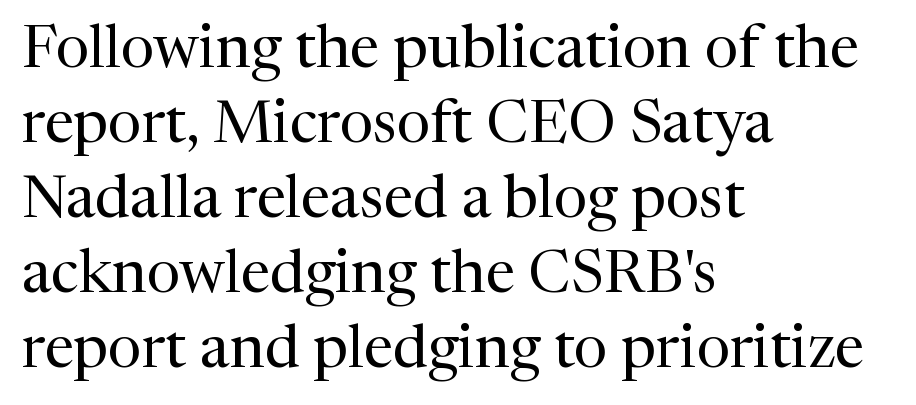
Q: Is the text bold? A: No.
Q: Is the text italic (slanted)? A: No, it is upright.
Q: Is the typeface a serif or a sans-serif typeface? A: Serif.
Q: Is the text underlined? A: No.
Q: How is the paragraph aligned? A: Left-aligned.
Q: Is the spacing between letters normal or unusually wide? A: Normal.
Q: Is the spacing between lines tight, normal or loose? A: Normal.
Q: Width (condensed, normal, or wide)? A: Normal.
Q: Stroke contrast? A: Medium.
Q: x-height? A: Medium.
Q: Monospaced? A: No.
